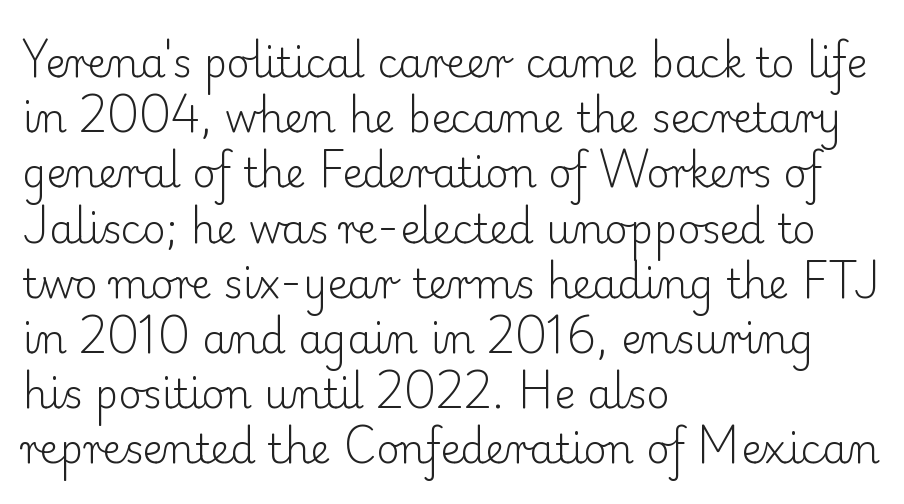
Here the glyphs are tracked normally, forming tight word shapes. Leading: standard. Underlining? Definitely not there. A roman cut, with each character standing at attention.
